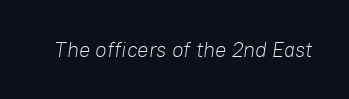
{"italic": "yes", "lean": "right", "slant_degrees": 8, "bold": "no", "underline": "no", "letter_spacing": "normal", "letter_spacing_em": 0.0, "glyph_px": 21}
